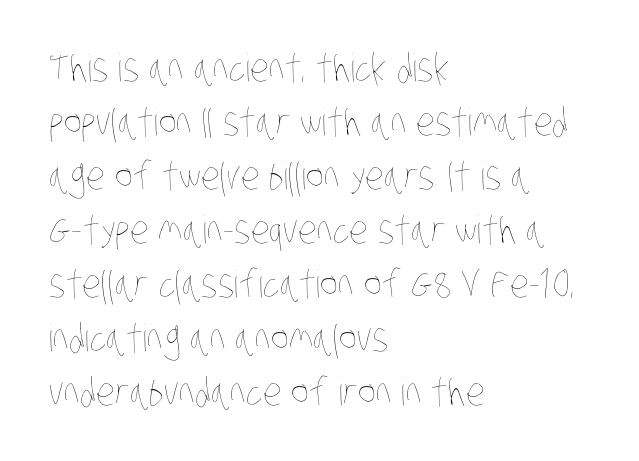
Q: Is the text bold? A: No.
Q: Is the text underlined? A: No.
Q: How is the paragraph aligned? A: Left-aligned.
Q: Is the spacing between letters normal or unusually wide? A: Normal.
Q: Is the spacing between lines tight, normal or loose? A: Normal.
Q: Width (condensed, normal, or wide)? A: Condensed.
Q: Stroke contrast? A: Low.
Q: x-height? A: Large.
Q: Monospaced? A: No.
